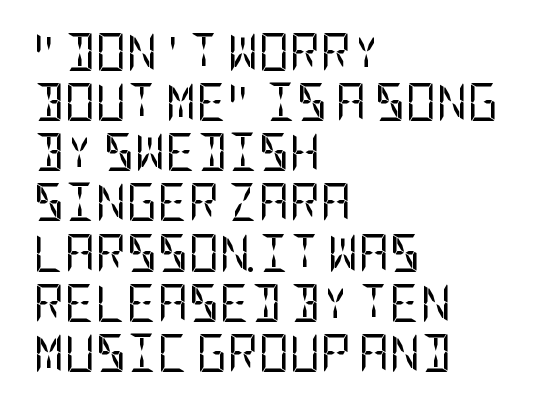
{"serif": "no", "italic": "no", "bold": "no", "weight": "regular", "width": "condensed", "stroke_contrast": "low", "x_height": "large", "underline": "no", "align": "left", "line_spacing": "normal", "line_spacing_ratio": 1.32, "letter_spacing": "normal", "letter_spacing_em": 0.0, "glyph_px": 38}
